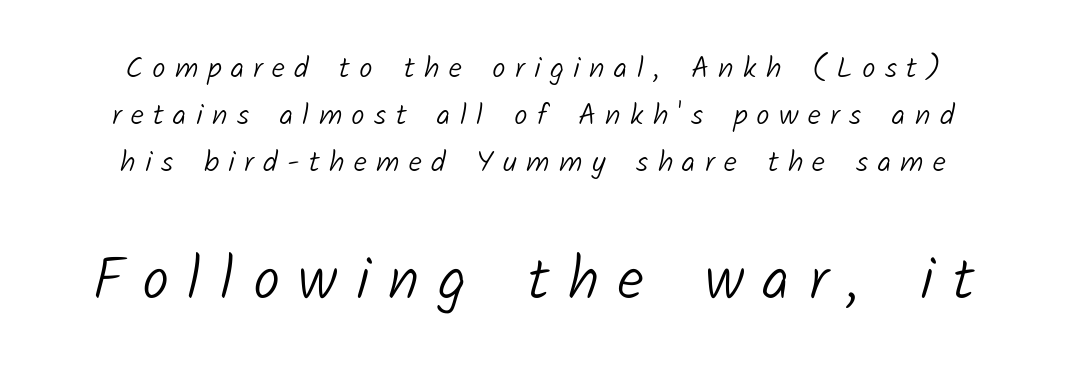
The image shows 60 px light sans-serif type; set centered, normal line spacing (1.57x), unusually wide letter spacing (+0.31 em), not underlined; the second (bottom) block is 2.0x larger; low stroke contrast and a medium x-height.
